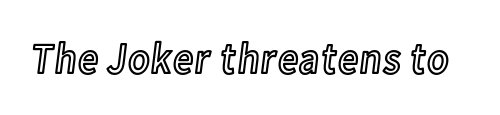
{"width": "condensed", "x_height": "medium", "monospaced": "no", "underline": "no", "letter_spacing": "normal", "letter_spacing_em": 0.0, "glyph_px": 44}
